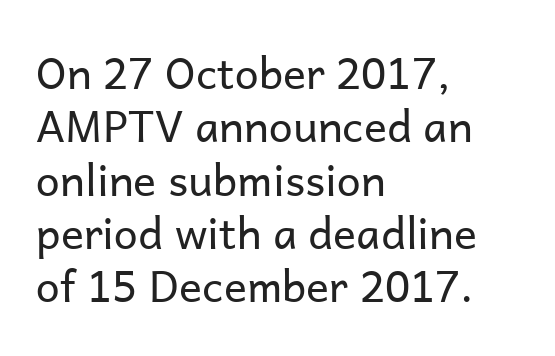
Only glyphs here, with clear space below each row. A sans-serif font was chosen for this passage. What stands out about the letter spacing? Nothing — it is the standard amount. On a weight scale, this lands at 450 or below. If you drew a ruler down the left edge, every line would touch it. Spacing verdict: proportional, widths tailored to each character.
